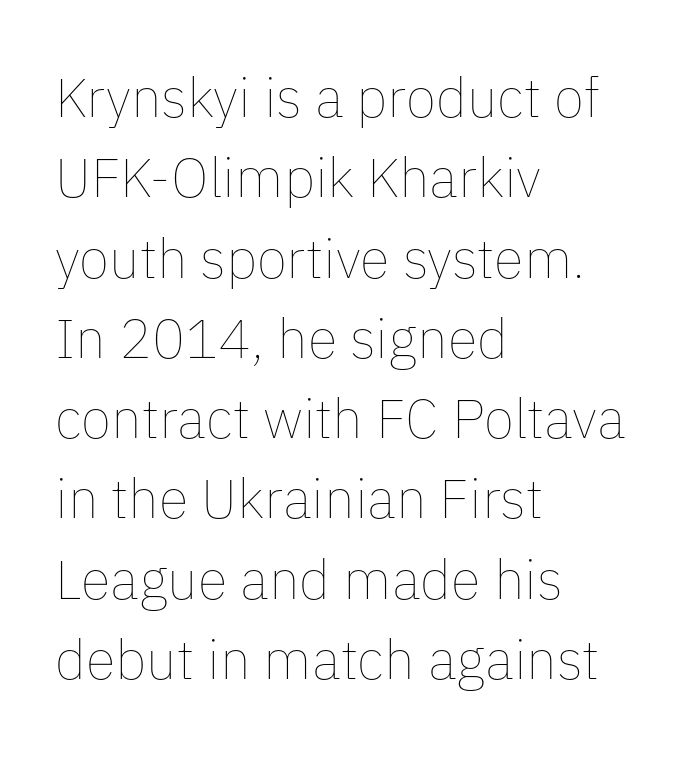
The lines are quadded left. Note the varied advance widths — an 'i' is clearly narrower than an 'm'. Words float on clear page, feet unadorned. Each word holds together tightly as a unit, with standard inter-letter gaps. Quick note: not italic, upright. The line-height multiplier appears to be the usual default.
